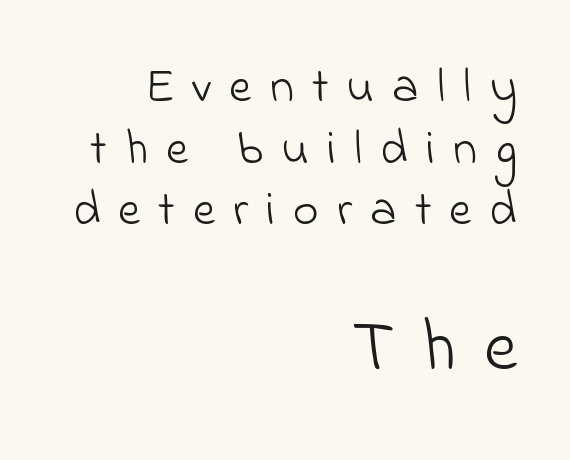
Q: Is the text bold? A: No.
Q: Is the typeface a serif or a sans-serif typeface? A: Sans-serif.
Q: Is the text underlined? A: No.
Q: How is the paragraph aligned? A: Right-aligned.
Q: Is the spacing between letters normal or unusually wide? A: Unusually wide.
Q: Is the spacing between lines tight, normal or loose? A: Normal.
Q: Which block of text is set in a larger size, the first (top) or the second (bottom)? A: The second (bottom) one.
Q: Width (condensed, normal, or wide)? A: Normal.
Q: Stroke contrast? A: Low.
Q: x-height? A: Small.
Q: Monospaced? A: No.
